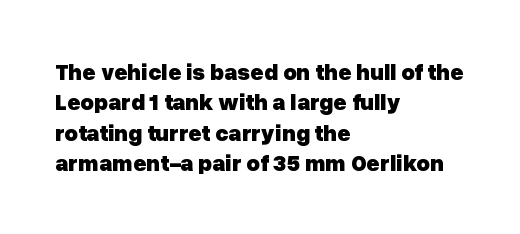
{"italic": "no", "bold": "yes", "underline": "no", "align": "left", "line_spacing": "normal", "line_spacing_ratio": 1.32, "letter_spacing": "normal", "letter_spacing_em": 0.0, "glyph_px": 23}
